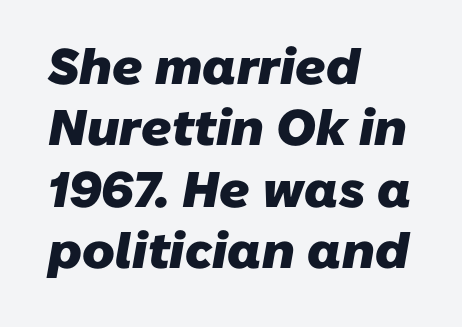
{"serif": "no", "bold": "yes", "weight": "heavy", "width": "normal", "stroke_contrast": "low", "x_height": "medium", "monospaced": "no", "underline": "no", "align": "left", "line_spacing_ratio": 1.23, "letter_spacing": "normal", "letter_spacing_em": 0.0, "glyph_px": 50}
